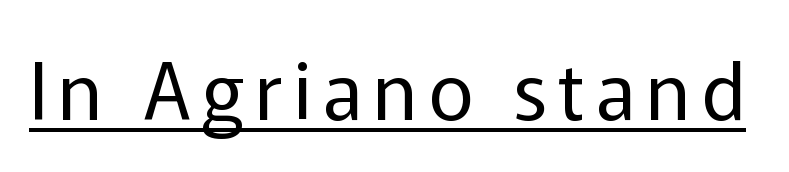
The image shows 78 px regular-weight sans-serif type, upright; set underlined; low stroke contrast and a medium x-height.
